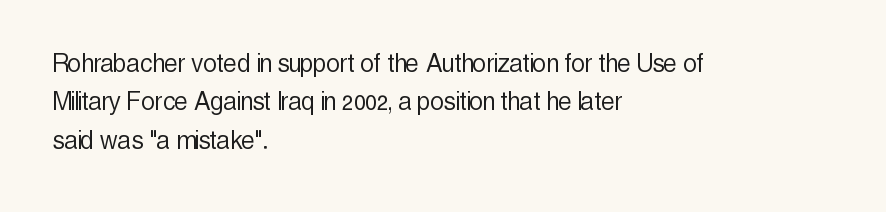
The image shows 30 px light, condensed sans-serif type, upright; set left-aligned, normal line spacing (1.28x), normal letter spacing, not underlined; a medium x-height.
